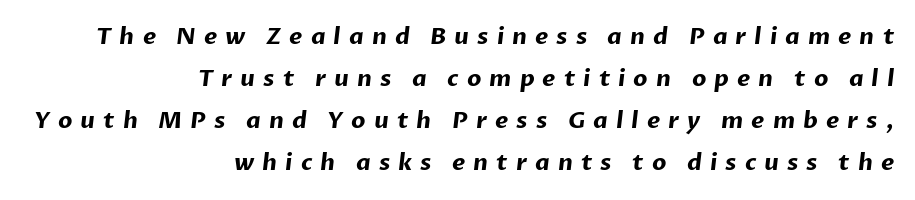
The image shows 23 px bold type; set right-aligned, line spacing 1.82x, unusually wide letter spacing (+0.35 em), not underlined.
